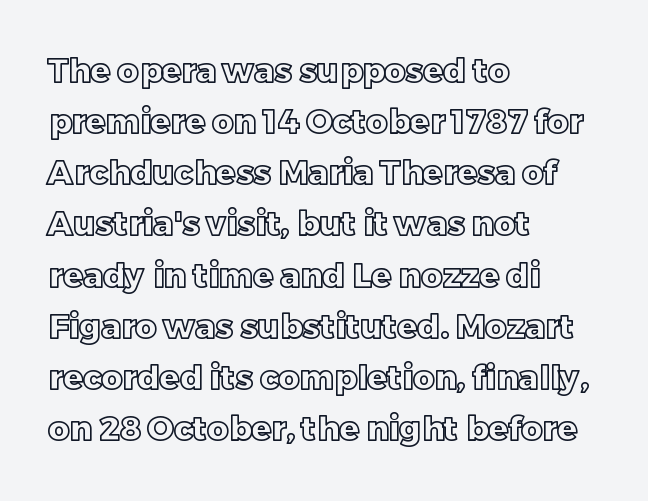
The image shows 33 px text type, upright; set left-aligned, normal line spacing (1.55x), normal letter spacing, not underlined; a large x-height.
